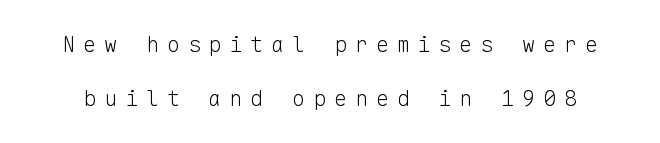
Q: Is the text bold? A: No.
Q: Is the text italic (slanted)? A: No, it is upright.
Q: Is the text underlined? A: No.
Q: Is the spacing between letters normal or unusually wide? A: Unusually wide.
Q: Is the spacing between lines tight, normal or loose? A: Loose.
